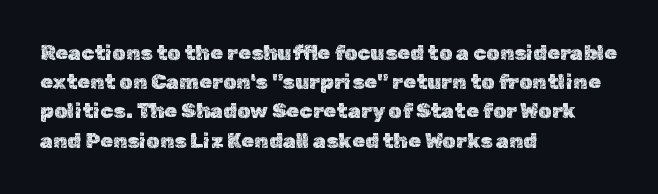
Q: Is the text italic (slanted)? A: No, it is upright.
Q: Is the text underlined? A: No.
Q: How is the paragraph aligned? A: Left-aligned.
Q: Is the spacing between letters normal or unusually wide? A: Normal.
Q: Is the spacing between lines tight, normal or loose? A: Normal.
